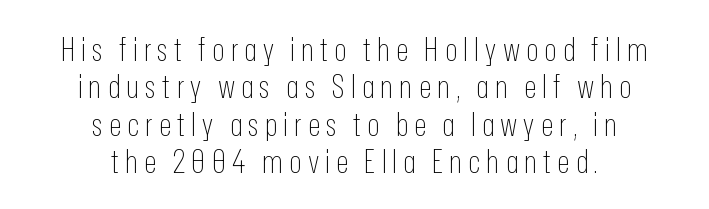
Designer's note — italics off, roman on. The lines are packed closely together with very little leading. The specimen omits any rule beneath the text block's lines. Is this a sans? Yes — the strokes have no serifs. Character widths vary here, with narrow letters taking less room than wide ones. A student would call this center alignment; a typographer would say set centered.
